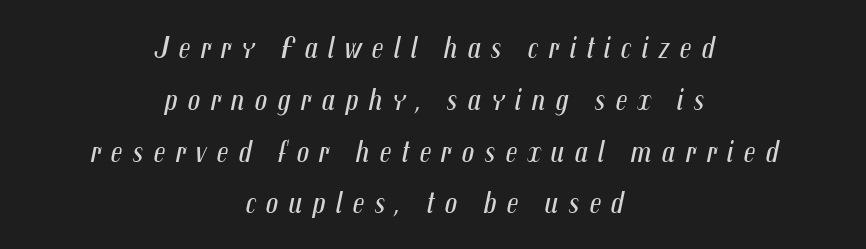
{"italic": "yes", "lean": "right", "slant_degrees": 12, "bold": "no", "weight": "regular", "width": "condensed", "stroke_contrast": "medium", "x_height": "medium", "monospaced": "no", "underline": "no", "align": "center", "line_spacing": "normal", "line_spacing_ratio": 1.67, "letter_spacing": "wide", "letter_spacing_em": 0.32, "glyph_px": 31}
